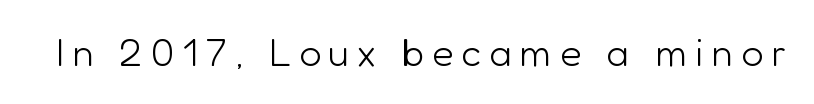
The image shows 39 px light sans-serif type, upright; set unusually wide letter spacing (+0.2 em), not underlined; low stroke contrast and a medium x-height.
